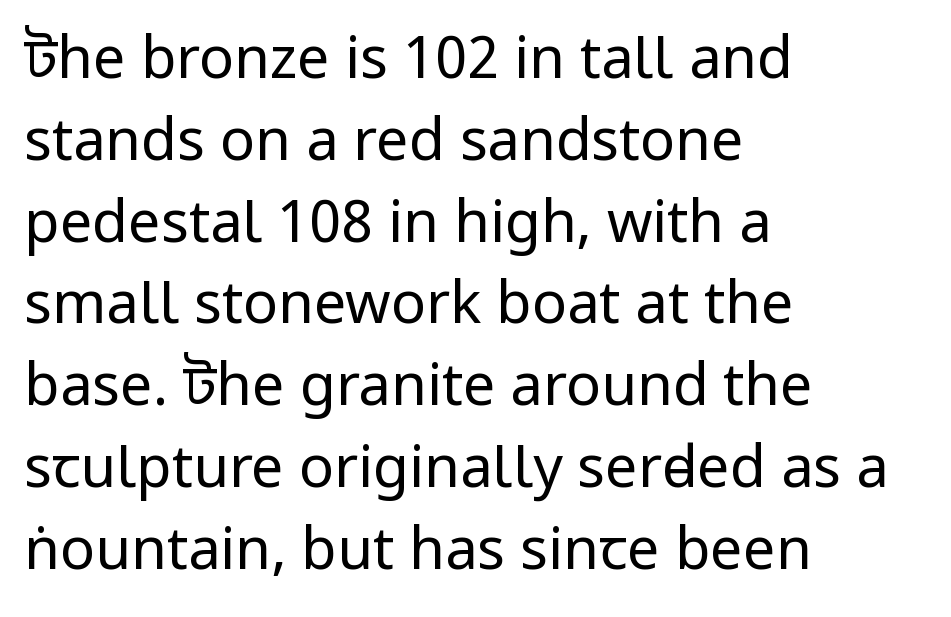
Words float on clear page, feet unadorned. The font family rendered here belongs to the sans-serif group. Does the lettering tilt? It doesn't — this is upright. The characters are drawn with everyday or finer stroke widths.
